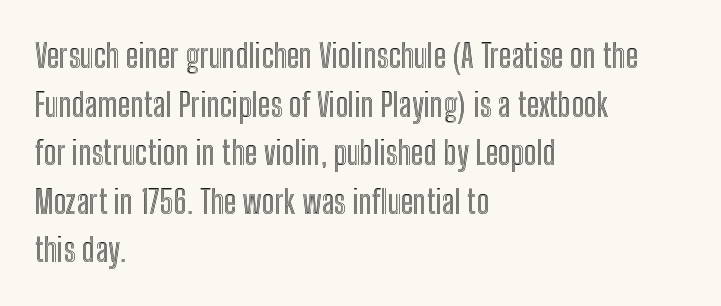
{"italic": "no", "width": "condensed", "x_height": "medium", "monospaced": "no", "underline": "no", "align": "left", "line_spacing": "normal", "line_spacing_ratio": 1.47, "letter_spacing": "normal", "letter_spacing_em": 0.0, "glyph_px": 33}
